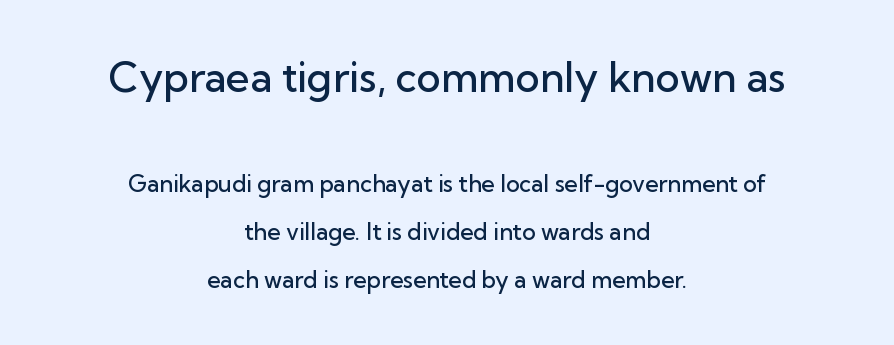
{"serif": "no", "italic": "no", "bold": "semi", "weight": "semibold", "width": "normal", "stroke_contrast": "low", "x_height": "medium", "monospaced": "no", "underline": "no", "align": "center", "line_spacing": "loose", "line_spacing_ratio": 2.08, "letter_spacing": "normal", "letter_spacing_em": 0.0, "larger_block": "first", "size_ratio": 1.78, "glyph_px": 41}
